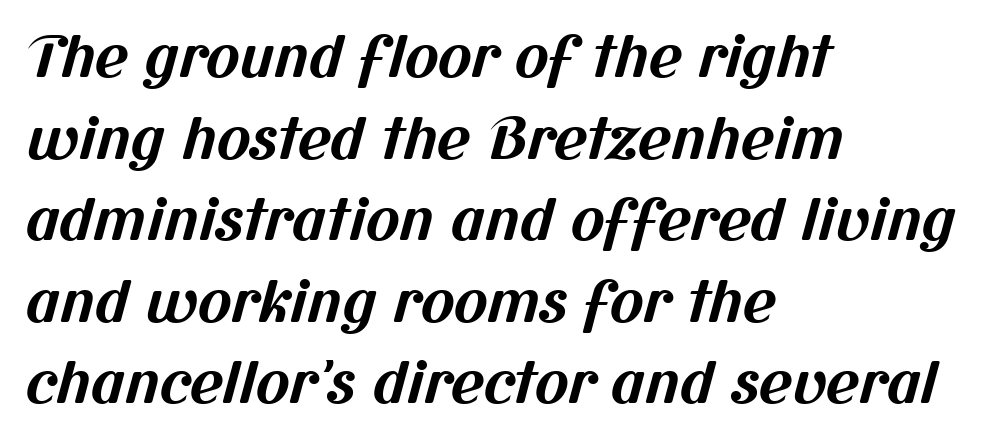
Weight: bold. There is no visible air inserted between adjacent glyphs. This is sans-serif lettering, the kind often seen on screens and signage. These lines are rendered in a variable-pitch font.
